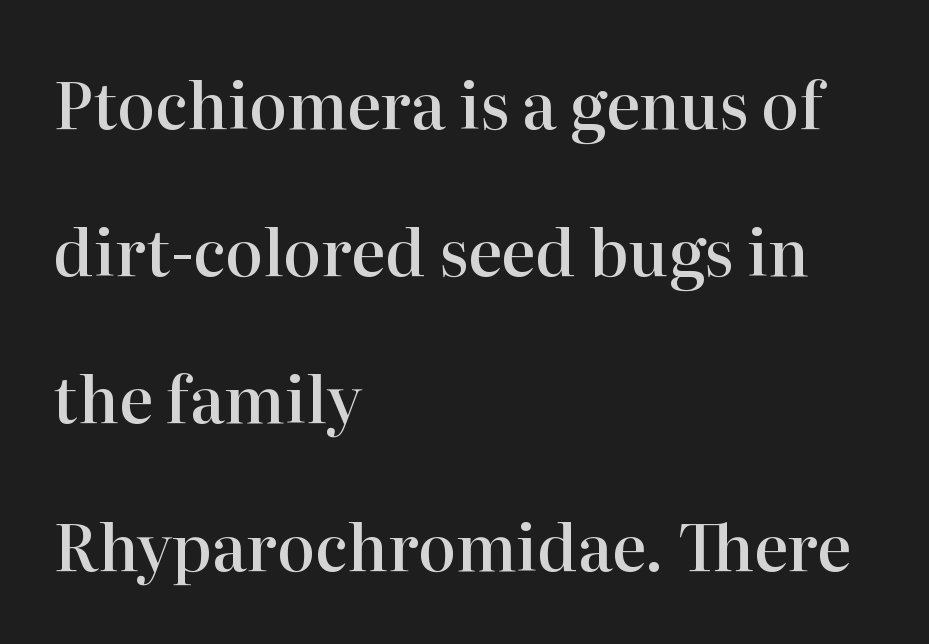
The image shows 64 px semibold serif type, upright; set left-aligned, loose line spacing (2.3x), normal letter spacing, not underlined; high stroke contrast and a medium x-height.
